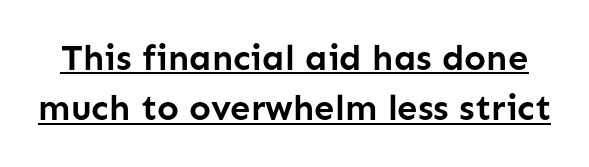
The image shows 36 px semibold sans-serif type, upright; set normal line spacing (1.4x), normal letter spacing, underlined; low stroke contrast and a medium x-height.
